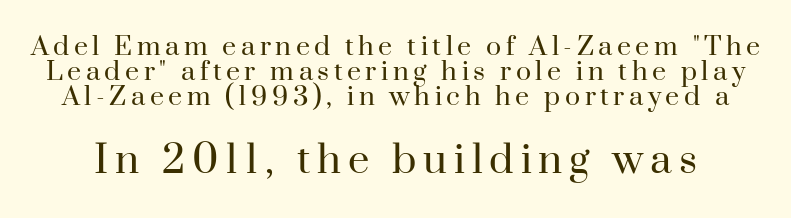
The image shows 38 px regular-weight serif type, upright; set tight line spacing (1.0x), not underlined; the second (bottom) block is 1.52x larger; high stroke contrast and a small x-height.
